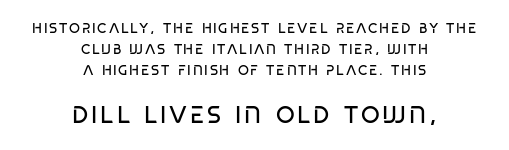
A typesetter would call this leading conventional body-copy spacing. Does the lettering tilt? It doesn't — this is upright. Visually, the bottom section dominates because its glyphs are scaled up. The cut favours lightness, reaching ordinary text weight at its darkest. The space directly below the letters is spotless.
